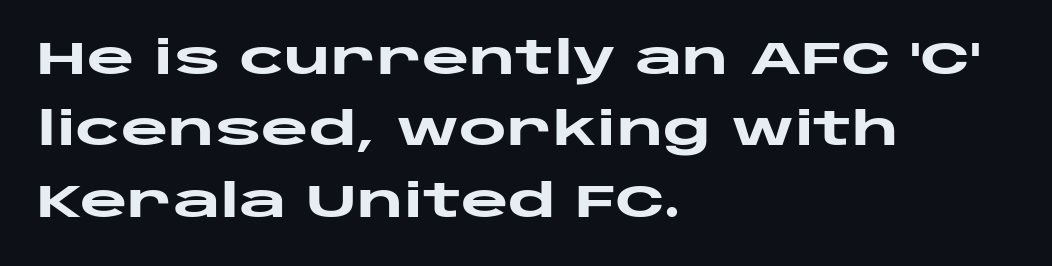
Does the leading feel generous? No, just average. The paragraph has a hard left edge and a soft right edge. Designer's note — italics off, roman on. The rendering uses a bold face; every stroke is thick and dark. Check the space under the baseline: it is left empty.
